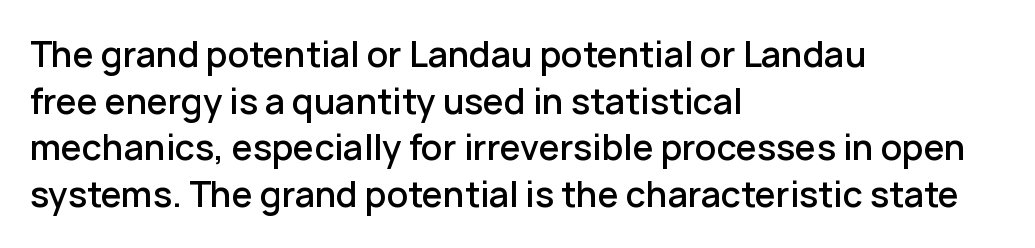
Is the letter spacing exaggerated? No — it looks like the ordinary default. Unmarked baselines from the first word to the last. Is there much room between lines? A standard amount, neither cramped nor airy. The rendering anchors every line to the left-hand side. This is the regular roman posture of the typeface. Grotesque or geometric, the face here clearly has no serifs.
